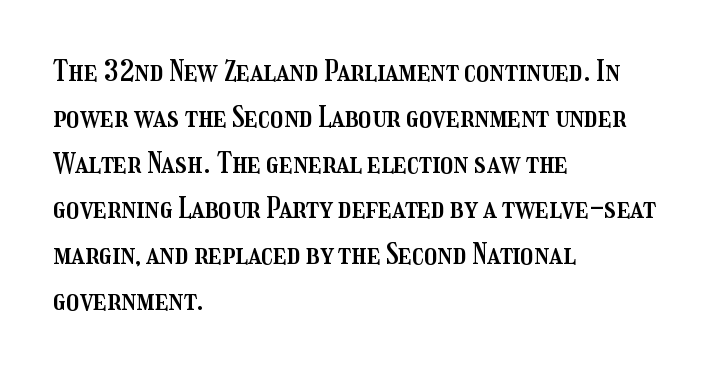
The image shows 29 px condensed type, upright; set left-aligned, normal line spacing (1.58x), normal letter spacing, not underlined; medium stroke contrast and a medium x-height.
